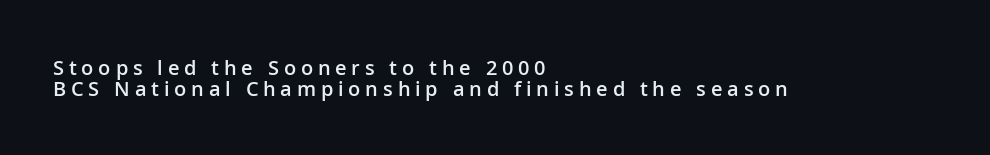
Q: Is the text bold? A: Semi-bold.
Q: Is the text italic (slanted)? A: No, it is upright.
Q: Is the text underlined? A: No.
Q: How is the paragraph aligned? A: Left-aligned.
Q: Is the spacing between letters normal or unusually wide? A: Unusually wide.
Q: Is the spacing between lines tight, normal or loose? A: Tight.
